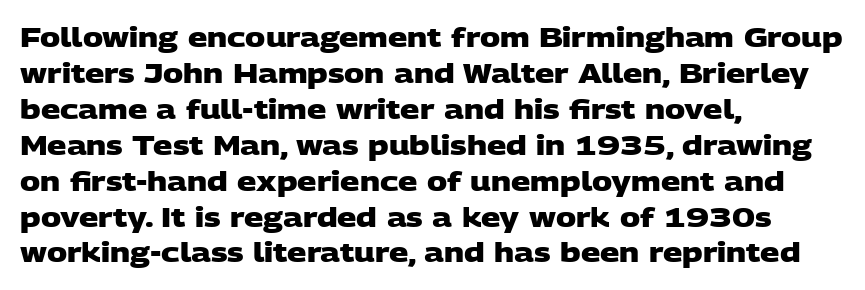
Check the space under the baseline: it is left empty. Does the leading feel generous? No, just average. Pretty heavy lettering here — definitely bold. These lines keep a tight, regular rhythm from letter to letter.
